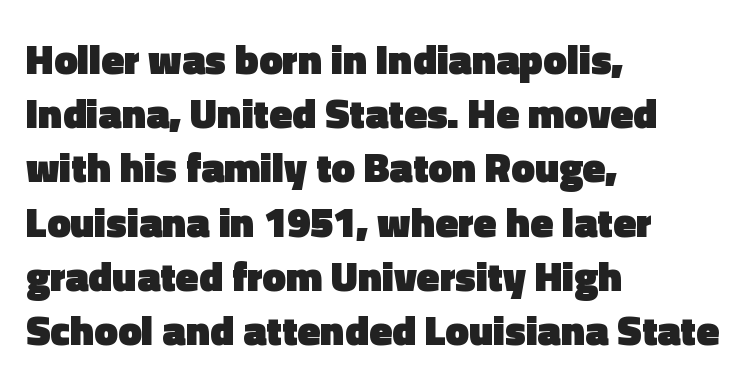
Q: Is the text bold? A: Yes.
Q: Is the text italic (slanted)? A: No, it is upright.
Q: Is the typeface a serif or a sans-serif typeface? A: Sans-serif.
Q: Is the text underlined? A: No.
Q: How is the paragraph aligned? A: Left-aligned.
Q: Is the spacing between letters normal or unusually wide? A: Normal.
Q: Is the spacing between lines tight, normal or loose? A: Normal.
Q: Width (condensed, normal, or wide)? A: Normal.
Q: x-height? A: Medium.
Q: Monospaced? A: No.
